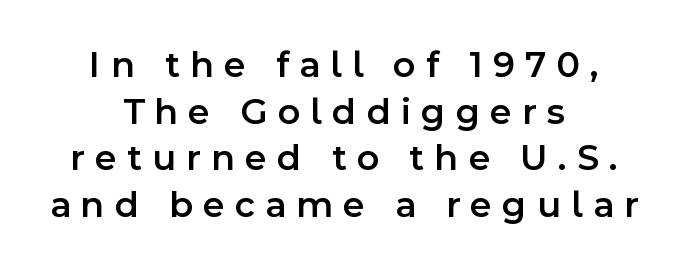
Q: Is the text bold? A: Semi-bold.
Q: Is the text italic (slanted)? A: No, it is upright.
Q: Is the typeface a serif or a sans-serif typeface? A: Sans-serif.
Q: Is the text underlined? A: No.
Q: How is the paragraph aligned? A: Centered.
Q: Is the spacing between letters normal or unusually wide? A: Unusually wide.
Q: Width (condensed, normal, or wide)? A: Normal.
Q: x-height? A: Medium.
Q: Monospaced? A: No.
